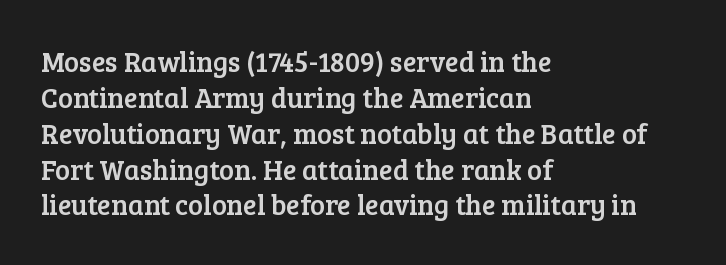
{"serif": "yes", "italic": "no", "width": "normal", "stroke_contrast": "low", "x_height": "medium", "monospaced": "no", "underline": "no", "align": "left", "line_spacing": "normal", "line_spacing_ratio": 1.28, "letter_spacing": "normal", "letter_spacing_em": 0.0, "glyph_px": 28}
